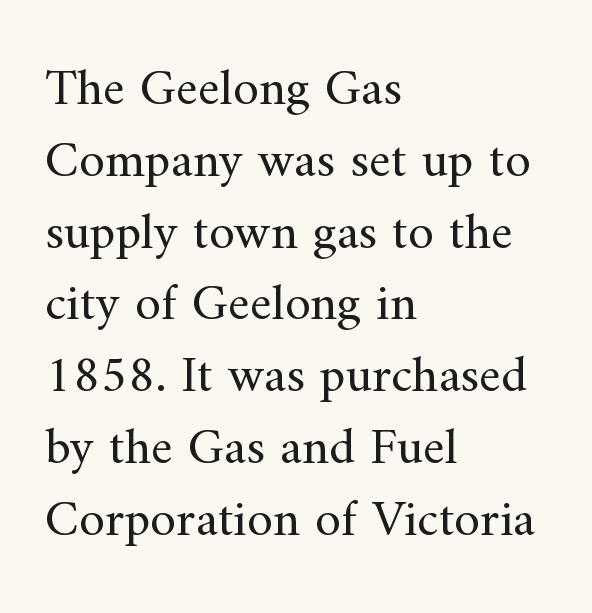
The vertical gap from one line to the next is medium. The letters stand straight up with perfectly vertical stems. Does the type have serifs? Yes, each stem ends in a small foot. The space directly below the letters is spotless.
